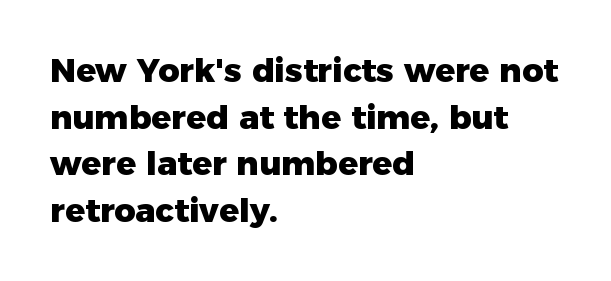
The image shows 33 px heavy sans-serif type, upright; set left-aligned, normal line spacing (1.41x), normal letter spacing, not underlined; low stroke contrast and a medium x-height.
